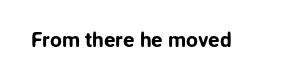
The image shows 21 px text type, upright; set normal letter spacing, not underlined.
